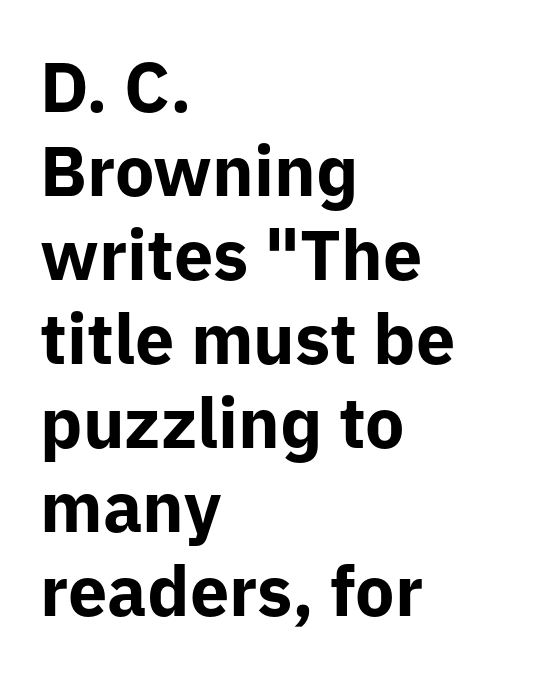
Q: Is the text bold? A: Yes.
Q: Is the text italic (slanted)? A: No, it is upright.
Q: Is the typeface a serif or a sans-serif typeface? A: Sans-serif.
Q: Is the text underlined? A: No.
Q: How is the paragraph aligned? A: Left-aligned.
Q: Is the spacing between letters normal or unusually wide? A: Normal.
Q: Width (condensed, normal, or wide)? A: Normal.
Q: Stroke contrast? A: Low.
Q: x-height? A: Medium.
Q: Monospaced? A: No.
